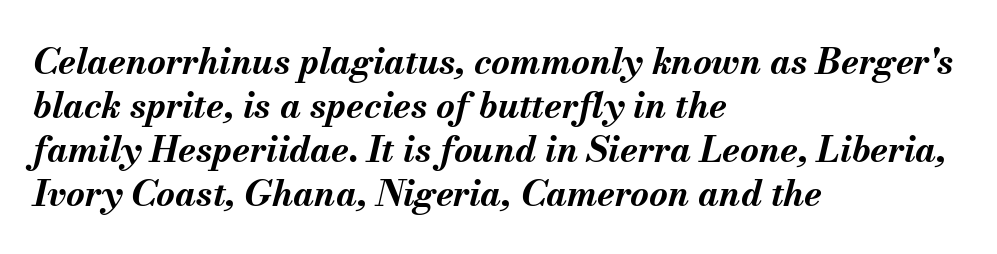
Strong, thick strokes mark this as bold type. Every row of glyphs begins at an identical x-position on the left. Anything drawn beneath the words? Only blank space. The text carries the slant typical of an italic or oblique font. A typesetter would call this proportional, since set widths differ per character.
